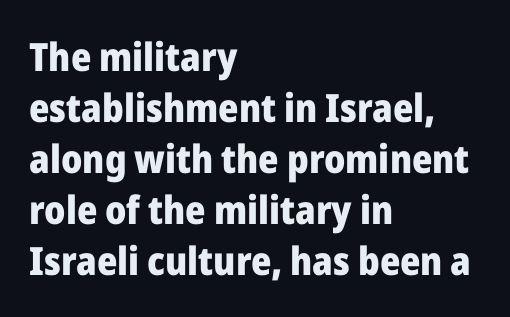
The image shows 39 px heavy sans-serif type, upright; set left-aligned, normal line spacing (1.31x), normal letter spacing, not underlined; low stroke contrast and a medium x-height.
